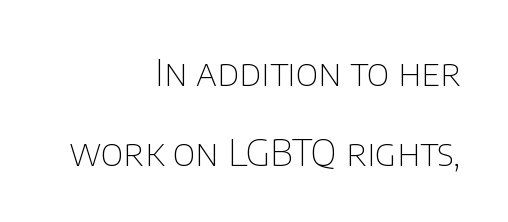
Q: Is the text bold? A: No.
Q: Is the text italic (slanted)? A: No, it is upright.
Q: Is the typeface a serif or a sans-serif typeface? A: Sans-serif.
Q: Is the text underlined? A: No.
Q: How is the paragraph aligned? A: Right-aligned.
Q: Is the spacing between letters normal or unusually wide? A: Normal.
Q: Is the spacing between lines tight, normal or loose? A: Loose.
Q: Width (condensed, normal, or wide)? A: Normal.
Q: Stroke contrast? A: Low.
Q: x-height? A: Large.
Q: Monospaced? A: No.
